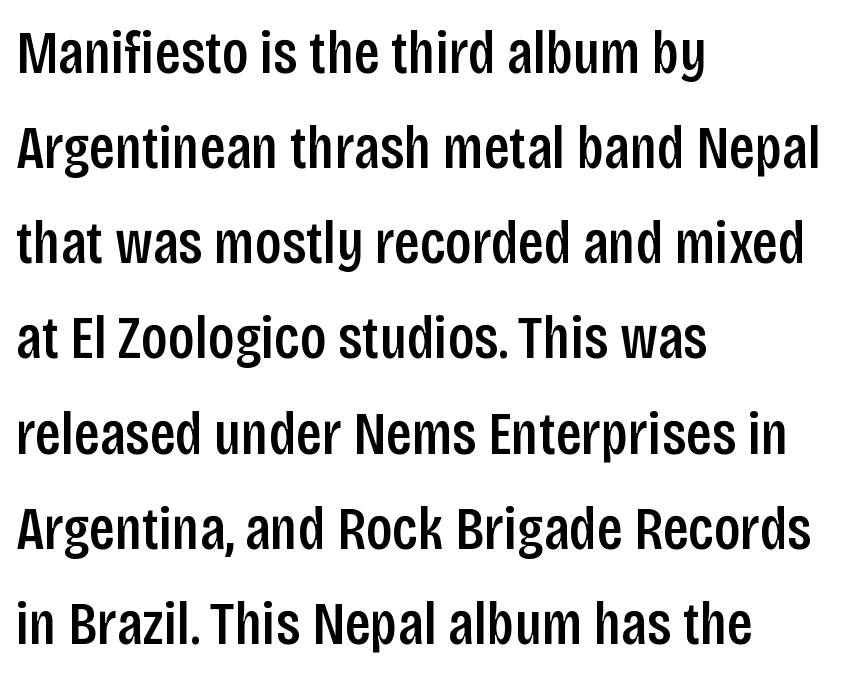
Which margin do the lines hug? The left one — the right edge is uneven. The tracking reads as untouched default to a designer's eye. Note: no serifs on the glyphs. Students, this is semibold: more ink than regular, less than bold. Quick note: not italic, upright.
